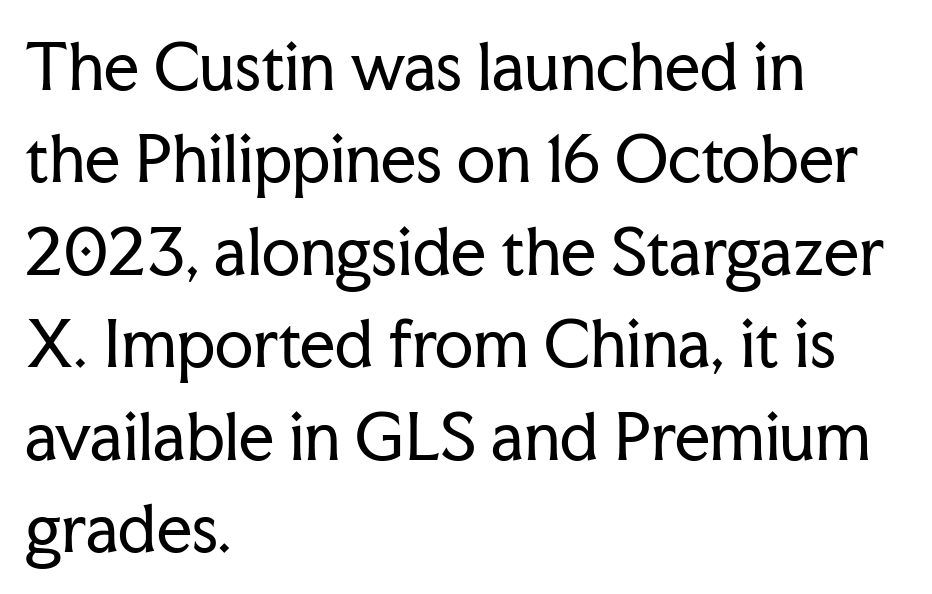
{"serif": "yes", "italic": "no", "bold": "no", "weight": "regular", "width": "normal", "stroke_contrast": "low", "x_height": "medium", "monospaced": "no", "underline": "no", "align": "left", "line_spacing": "normal", "line_spacing_ratio": 1.49, "letter_spacing": "normal", "letter_spacing_em": 0.0, "glyph_px": 62}
